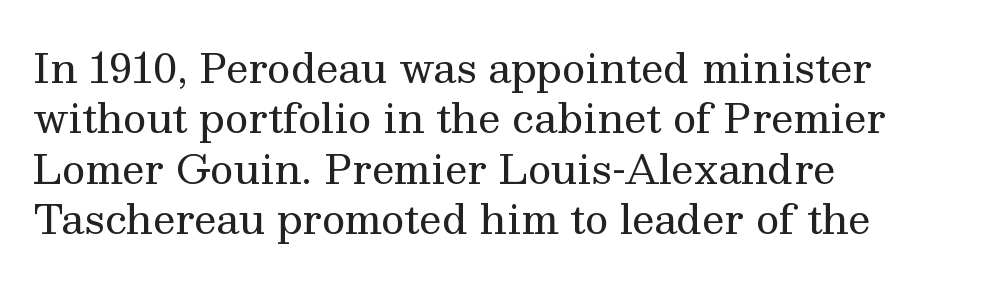
Has an underline been added? It has not. Classification — serif. The typesetter chose a ragged-right arrangement here. Tall strokes in this sample are plumb rather than angled. If you measured baseline to baseline, you'd find a middling distance.
